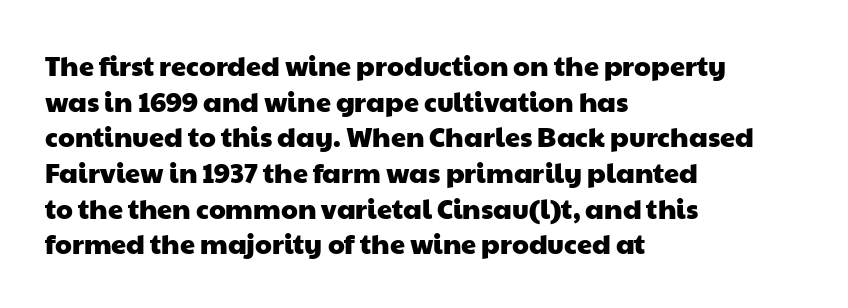
{"underline": "no", "align": "left", "line_spacing": "normal", "line_spacing_ratio": 1.32, "letter_spacing": "normal", "letter_spacing_em": 0.0, "glyph_px": 27}
